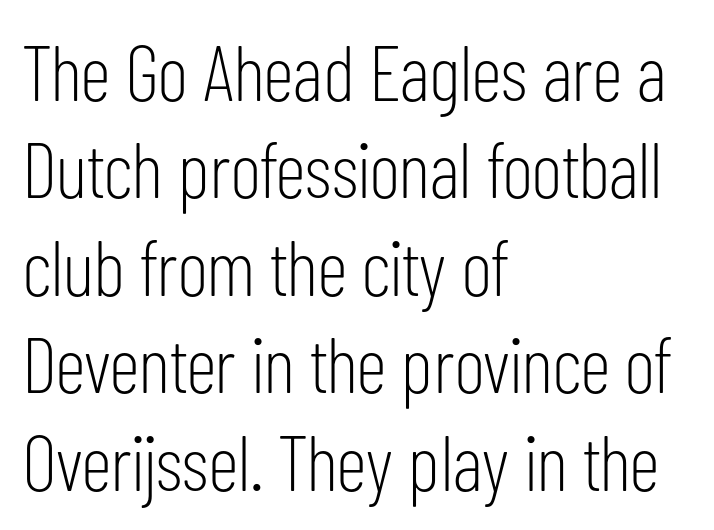
Q: Is the text bold? A: No.
Q: Is the text italic (slanted)? A: No, it is upright.
Q: Is the typeface a serif or a sans-serif typeface? A: Sans-serif.
Q: Is the text underlined? A: No.
Q: How is the paragraph aligned? A: Left-aligned.
Q: Is the spacing between letters normal or unusually wide? A: Normal.
Q: Is the spacing between lines tight, normal or loose? A: Normal.
Q: Width (condensed, normal, or wide)? A: Condensed.
Q: Stroke contrast? A: Low.
Q: x-height? A: Medium.
Q: Monospaced? A: No.
